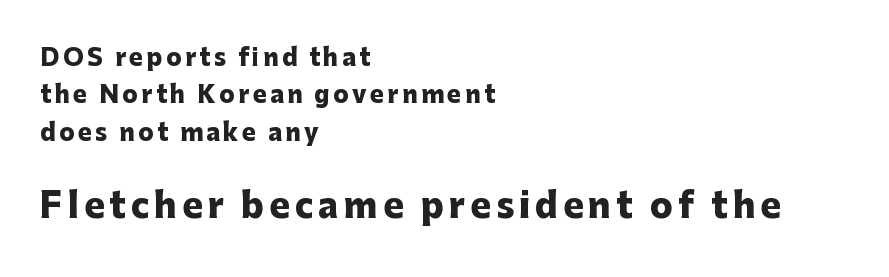
{"serif": "no", "italic": "no", "bold": "yes", "weight": "heavy", "width": "normal", "stroke_contrast": "low", "x_height": "medium", "monospaced": "no", "underline": "no", "align": "left", "line_spacing": "normal", "line_spacing_ratio": 1.63, "larger_block": "second", "size_ratio": 1.48, "glyph_px": 34}
